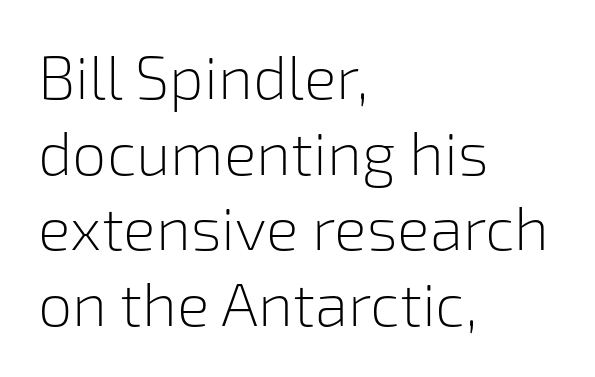
The image shows 61 px light sans-serif type, upright; set left-aligned, line spacing 1.24x, normal letter spacing, not underlined; low stroke contrast and a medium x-height.
